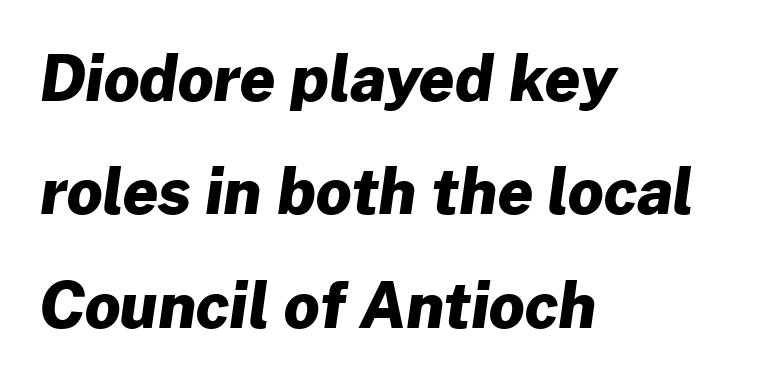
Q: Is the text bold? A: Yes.
Q: Is the typeface a serif or a sans-serif typeface? A: Sans-serif.
Q: Is the text underlined? A: No.
Q: How is the paragraph aligned? A: Left-aligned.
Q: Is the spacing between letters normal or unusually wide? A: Normal.
Q: Width (condensed, normal, or wide)? A: Normal.
Q: Stroke contrast? A: Low.
Q: x-height? A: Medium.
Q: Monospaced? A: No.
